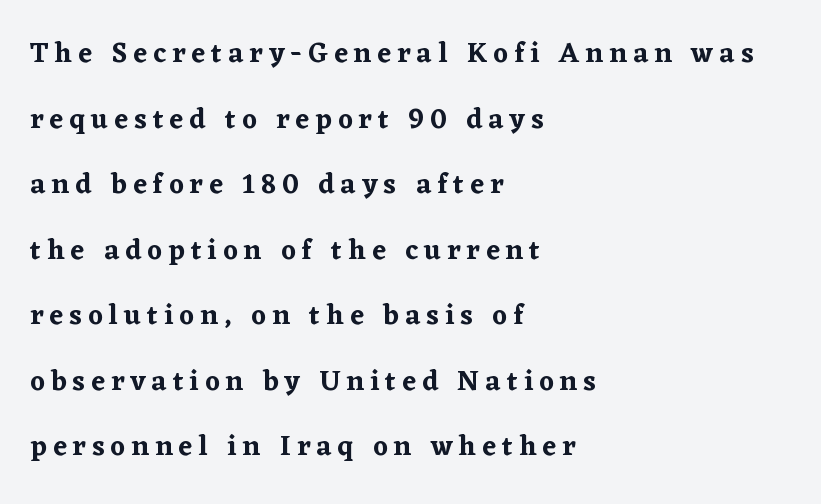
{"serif": "yes", "italic": "no", "width": "normal", "stroke_contrast": "low", "x_height": "medium", "monospaced": "no", "underline": "no", "align": "left", "line_spacing": "loose", "line_spacing_ratio": 2.34, "letter_spacing": "wide", "letter_spacing_em": 0.22, "glyph_px": 28}
